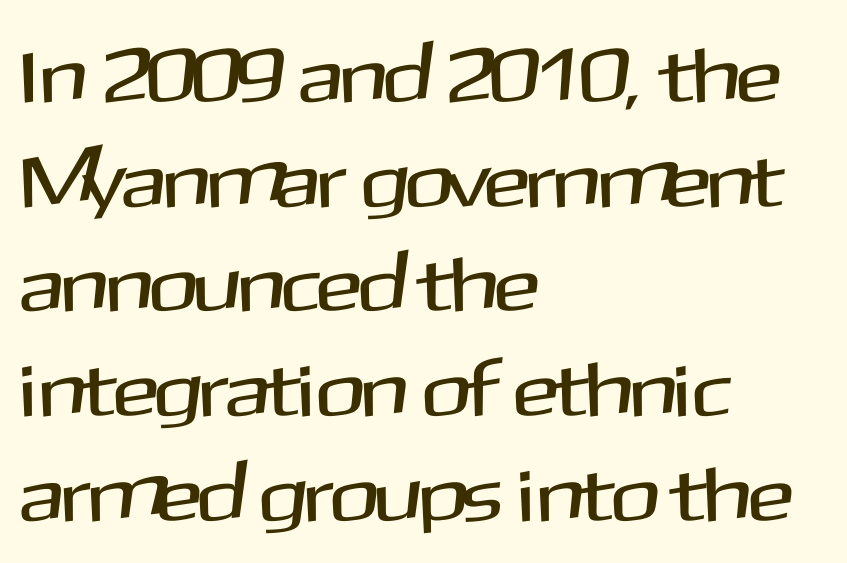
Q: Is the text italic (slanted)? A: No, it is upright.
Q: Is the typeface a serif or a sans-serif typeface? A: Sans-serif.
Q: Is the text underlined? A: No.
Q: How is the paragraph aligned? A: Left-aligned.
Q: Is the spacing between letters normal or unusually wide? A: Normal.
Q: Is the spacing between lines tight, normal or loose? A: Normal.
Q: Width (condensed, normal, or wide)? A: Normal.
Q: Stroke contrast? A: Medium.
Q: x-height? A: Medium.
Q: Monospaced? A: No.
